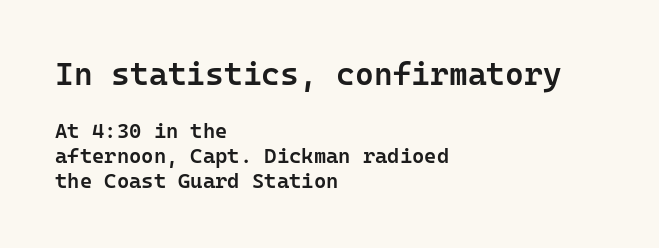
The image shows 32 px semibold sans-serif type, upright, monospaced; set left-aligned, line spacing 1.18x, normal letter spacing, not underlined; the first (top) block is 1.52x larger; low stroke contrast and a medium x-height.
